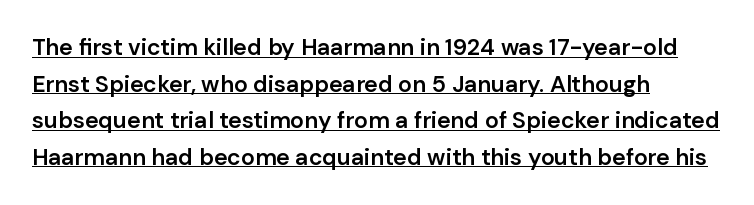
{"italic": "no", "bold": "semi", "underline": "yes", "align": "left", "line_spacing": "normal", "line_spacing_ratio": 1.59, "letter_spacing": "normal", "letter_spacing_em": 0.0, "glyph_px": 23}
